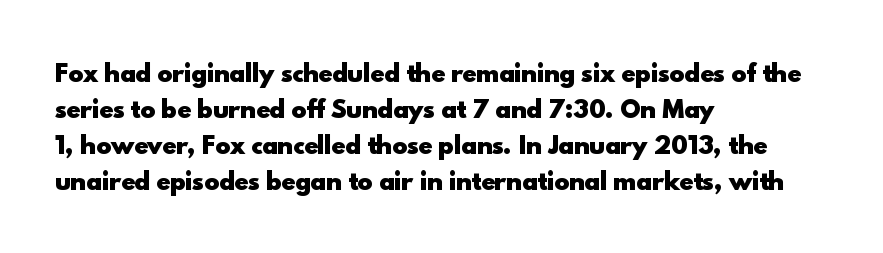
Notice how descenders clear the ascenders below comfortably — that's standard leading. The sample has been set heavy, in full bold. Italic? Not at all — the glyphs are vertical. A bare baseline throughout the passage. The rag falls on the right side of this text block. Inter-character spacing is left at the font's built-in metrics.
